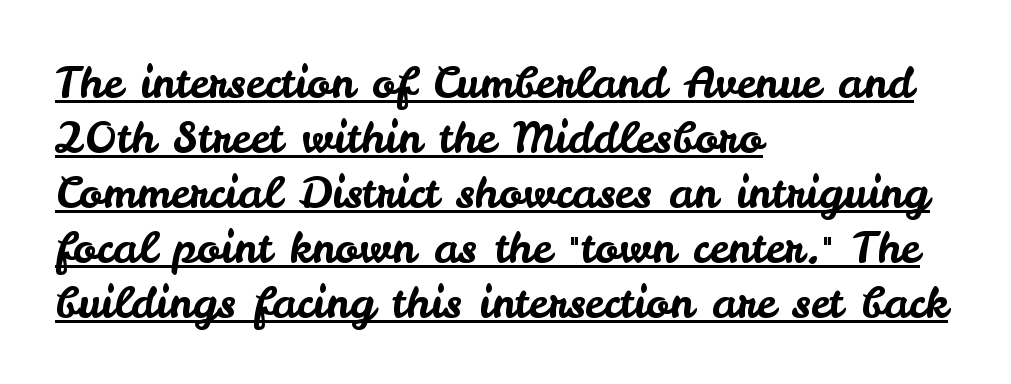
{"serif": "no", "width": "normal", "stroke_contrast": "low", "x_height": "small", "monospaced": "no", "underline": "yes", "align": "left", "line_spacing": "normal", "line_spacing_ratio": 1.25, "letter_spacing": "normal", "letter_spacing_em": 0.0, "glyph_px": 44}
